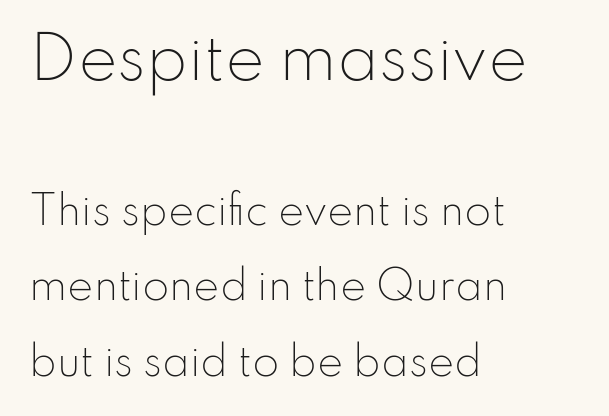
The image shows 59 px light sans-serif type, upright; set left-aligned, loose line spacing (1.94x), normal letter spacing, not underlined; the first (top) block is 1.51x larger; low stroke contrast and a small x-height.
